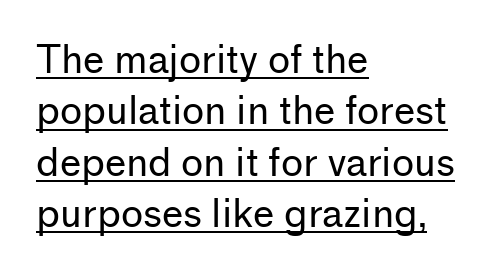
A rule runs beneath these lines of type. These lines were composed using upright roman letters. The type family on display is of the sans-serif kind. Casual observation: everything's shoved over to the left. This rendering leaves character spacing at its baseline value.
